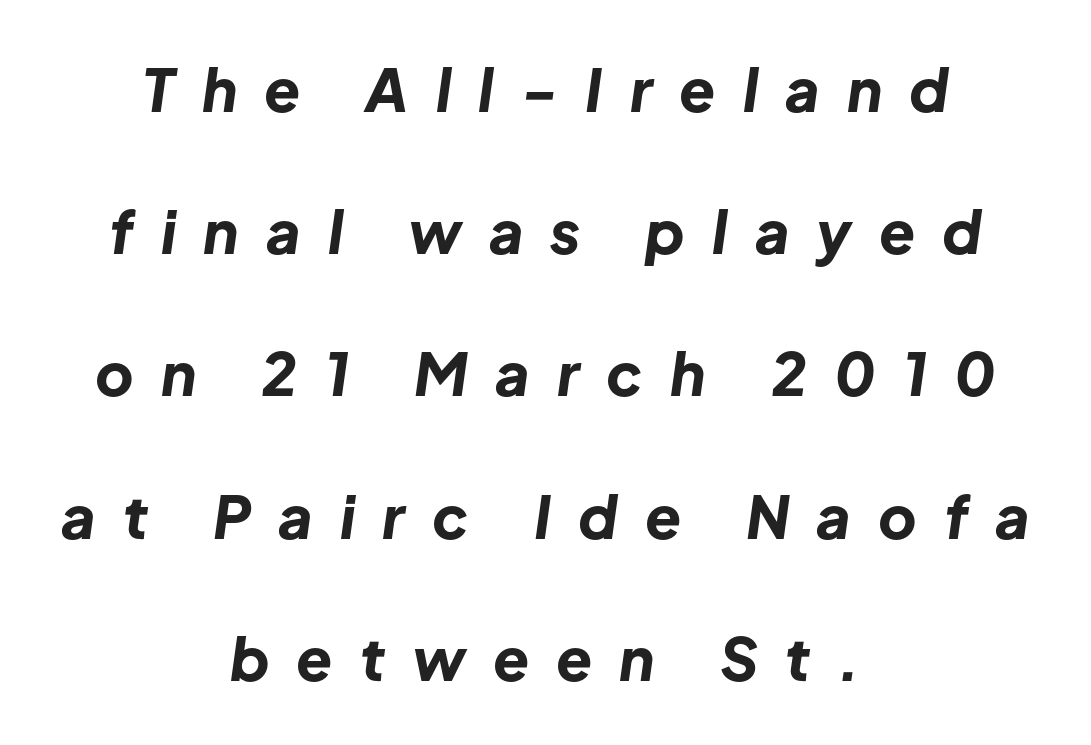
Think of a printed novel: that variable character pitch is what you see here. Someone cranked the tracking dial way up on this one. The words here are not underlined. Would a proofreader flag this as italicized? Yes. The lines are quadded center.
